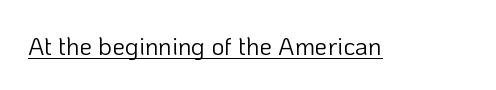
Q: Is the text bold? A: No.
Q: Is the text italic (slanted)? A: No, it is upright.
Q: Is the text underlined? A: Yes.
Q: Is the spacing between letters normal or unusually wide? A: Normal.
